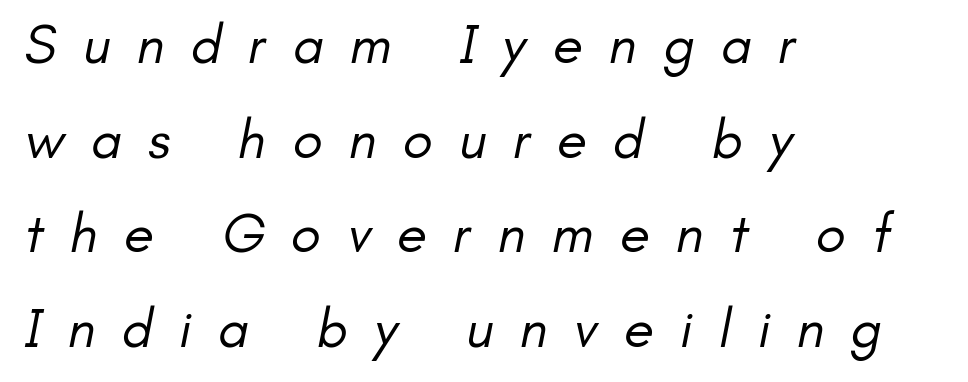
The image shows 55 px regular-weight sans-serif type; set left-aligned, line spacing 1.72x, unusually wide letter spacing (+0.48 em), not underlined; low stroke contrast and a small x-height.
